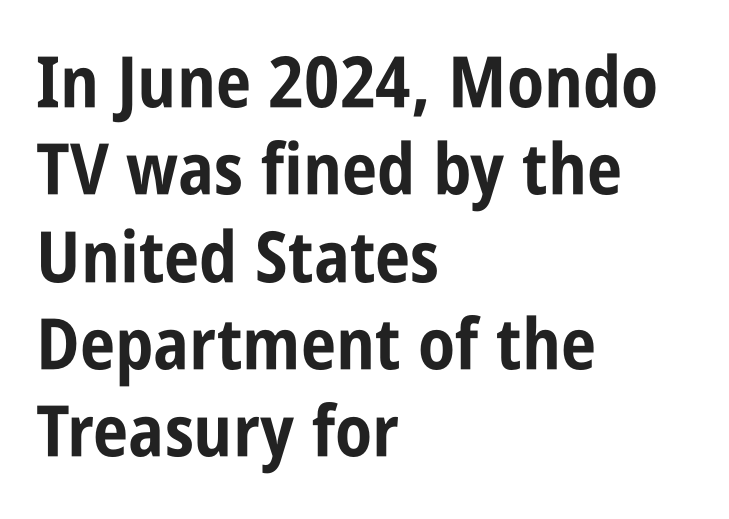
{"serif": "no", "italic": "no", "bold": "yes", "weight": "bold", "width": "condensed", "stroke_contrast": "low", "x_height": "large", "monospaced": "no", "underline": "no", "align": "left", "line_spacing_ratio": 1.23, "letter_spacing": "normal", "letter_spacing_em": 0.0, "glyph_px": 71}
